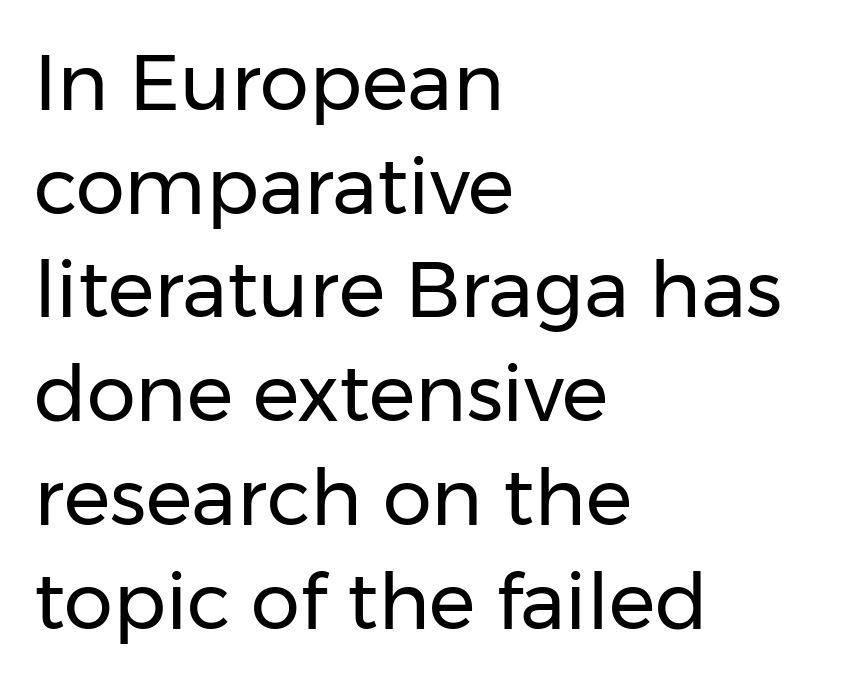
Examine the stroke ends and you'll find no serifs. Here the glyphs are tracked normally, forming tight word shapes. Think of a printed novel: that variable character pitch is what you see here. Vertical stems look standard width or narrower in stroke. The leading is moderate, giving the passage an even texture.
